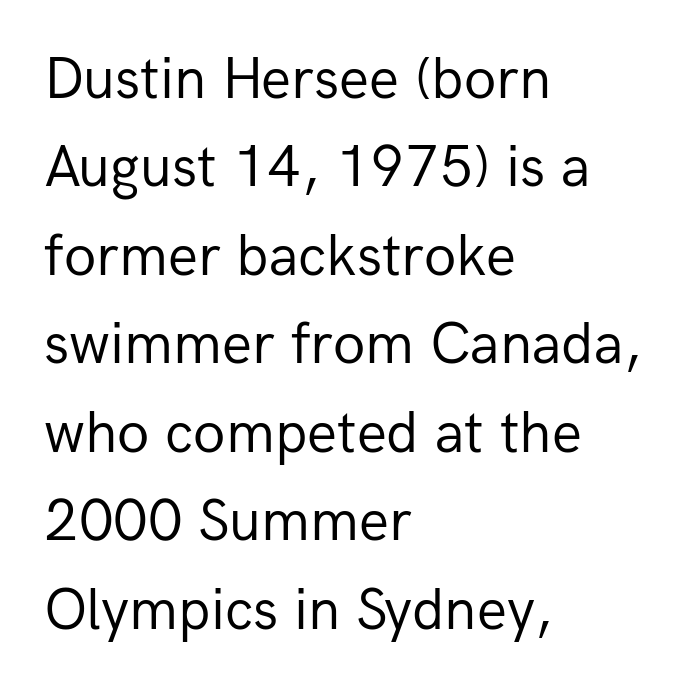
Summary of weight: not heavy and not bold. Decoration check: the copy has no underline. This is roman type, the default non-slanted kind. Students, note that the glyphs here touch the page at normal intervals. Line beginnings align vertically; line endings do not.
